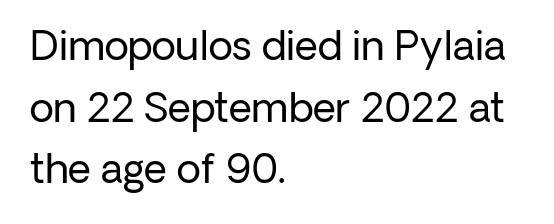
Q: Is the text bold? A: No.
Q: Is the text italic (slanted)? A: No, it is upright.
Q: Is the typeface a serif or a sans-serif typeface? A: Sans-serif.
Q: Is the text underlined? A: No.
Q: How is the paragraph aligned? A: Left-aligned.
Q: Is the spacing between letters normal or unusually wide? A: Normal.
Q: Is the spacing between lines tight, normal or loose? A: Normal.
Q: Width (condensed, normal, or wide)? A: Normal.
Q: Stroke contrast? A: Low.
Q: x-height? A: Medium.
Q: Monospaced? A: No.
